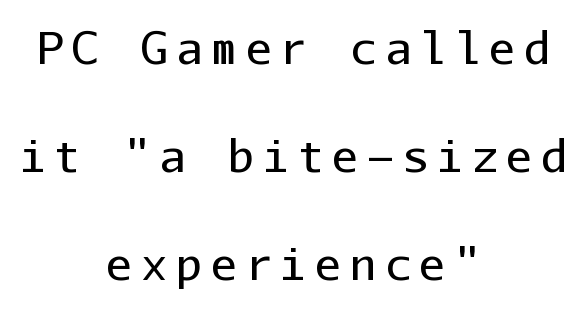
Q: Is the text bold? A: No.
Q: Is the text italic (slanted)? A: No, it is upright.
Q: Is the typeface a serif or a sans-serif typeface? A: Sans-serif.
Q: Is the text underlined? A: No.
Q: How is the paragraph aligned? A: Centered.
Q: Is the spacing between lines tight, normal or loose? A: Loose.
Q: Width (condensed, normal, or wide)? A: Normal.
Q: Stroke contrast? A: Low.
Q: x-height? A: Medium.
Q: Monospaced? A: Yes.
